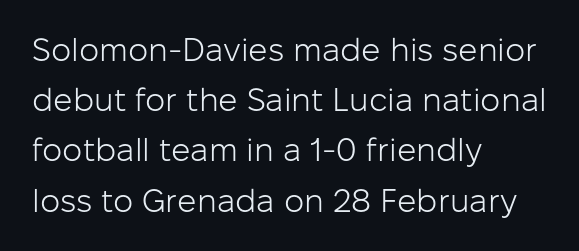
Q: Is the text bold? A: No.
Q: Is the text italic (slanted)? A: No, it is upright.
Q: Is the typeface a serif or a sans-serif typeface? A: Sans-serif.
Q: Is the text underlined? A: No.
Q: How is the paragraph aligned? A: Left-aligned.
Q: Is the spacing between letters normal or unusually wide? A: Normal.
Q: Is the spacing between lines tight, normal or loose? A: Normal.
Q: Width (condensed, normal, or wide)? A: Normal.
Q: Stroke contrast? A: Low.
Q: x-height? A: Medium.
Q: Monospaced? A: No.
